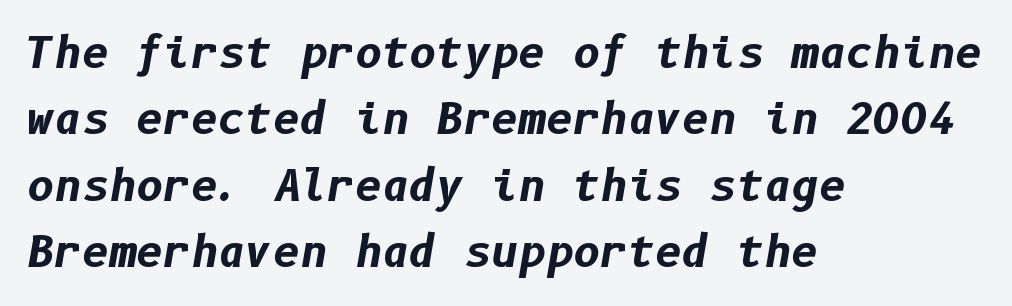
{"italic": "yes", "lean": "right", "slant_degrees": 10, "bold": "yes", "weight": "bold", "width": "normal", "stroke_contrast": "low", "x_height": "medium", "underline": "no", "align": "left", "line_spacing": "normal", "line_spacing_ratio": 1.58, "letter_spacing": "normal", "letter_spacing_em": 0.0, "glyph_px": 42}
